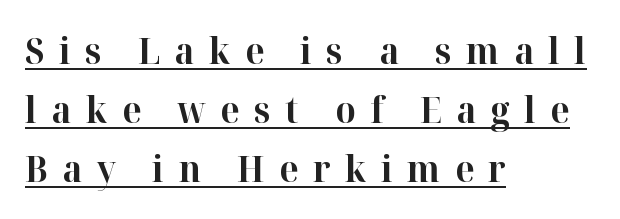
{"serif": "yes", "italic": "no", "bold": "yes", "weight": "bold", "width": "normal", "stroke_contrast": "high", "x_height": "medium", "monospaced": "no", "underline": "yes", "align": "left", "line_spacing": "normal", "line_spacing_ratio": 1.64, "letter_spacing": "wide", "letter_spacing_em": 0.4, "glyph_px": 36}
